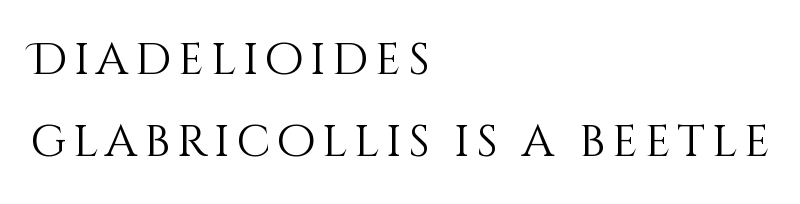
Q: Is the text bold? A: No.
Q: Is the text italic (slanted)? A: No, it is upright.
Q: Is the text underlined? A: No.
Q: How is the paragraph aligned? A: Left-aligned.
Q: Width (condensed, normal, or wide)? A: Normal.
Q: Stroke contrast? A: Medium.
Q: x-height? A: Large.
Q: Monospaced? A: No.
